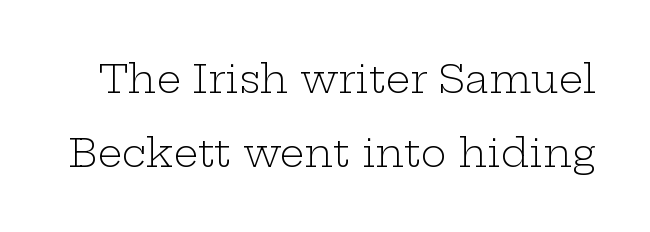
The image shows 39 px light, wide serif type, upright; set line spacing 1.89x, normal letter spacing, not underlined; low stroke contrast and a medium x-height.
